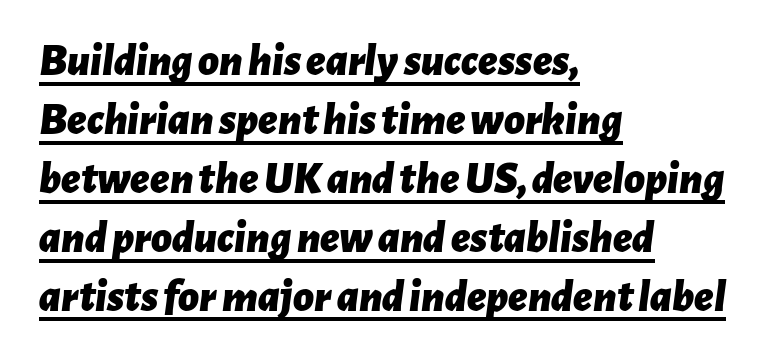
The image shows 45 px bold type, italic (leaning right); set left-aligned, normal line spacing (1.31x), normal letter spacing, underlined; low stroke contrast and a medium x-height.
